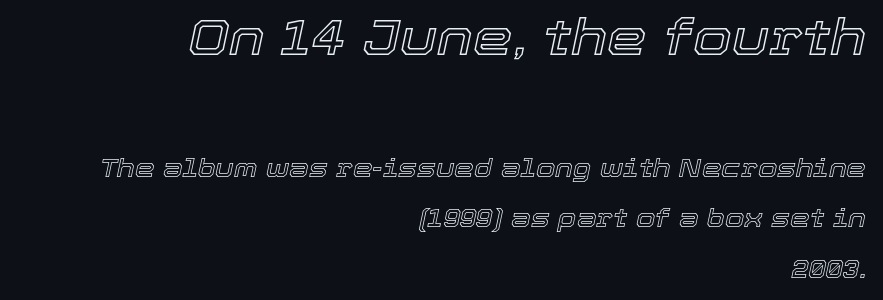
{"italic": "yes", "lean": "right", "slant_degrees": 12, "width": "normal", "x_height": "medium", "monospaced": "no", "underline": "no", "align": "right", "line_spacing": "loose", "line_spacing_ratio": 2.02, "letter_spacing": "normal", "letter_spacing_em": 0.0, "larger_block": "first", "size_ratio": 2.0, "glyph_px": 50}
